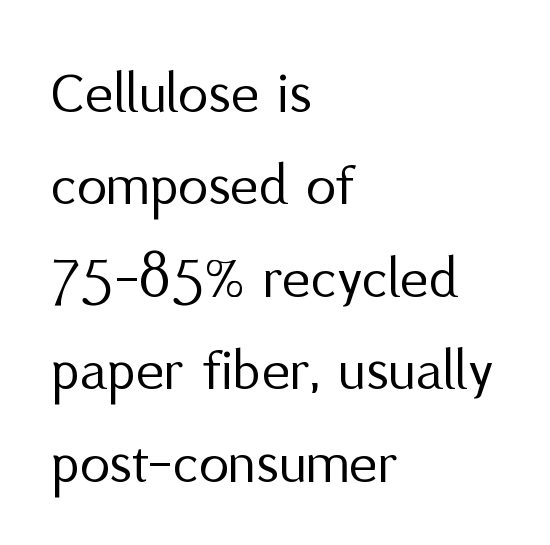
{"serif": "no", "italic": "no", "bold": "no", "weight": "regular", "width": "normal", "stroke_contrast": "medium", "x_height": "medium", "monospaced": "no", "underline": "no", "align": "left", "line_spacing": "normal", "line_spacing_ratio": 1.54, "letter_spacing": "normal", "letter_spacing_em": 0.0, "glyph_px": 60}
